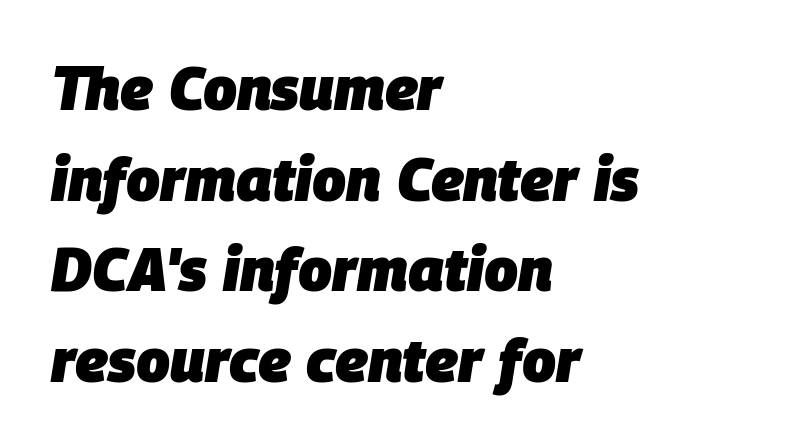
The rendering uses natural spacing where letterforms have individual widths. The passage shown has conventional tracking throughout. Each new line begins a customary step beneath the previous one. Heavy-handed strokes throughout: this text is bold.
